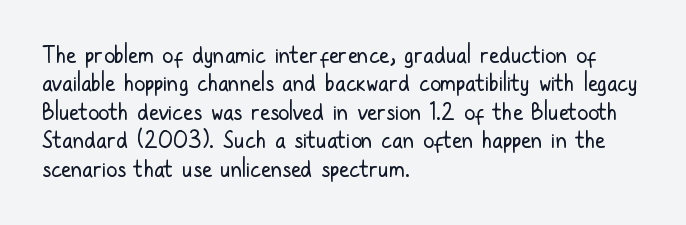
The image shows 22 px text type, upright; set left-aligned, normal line spacing (1.29x), normal letter spacing, not underlined.
